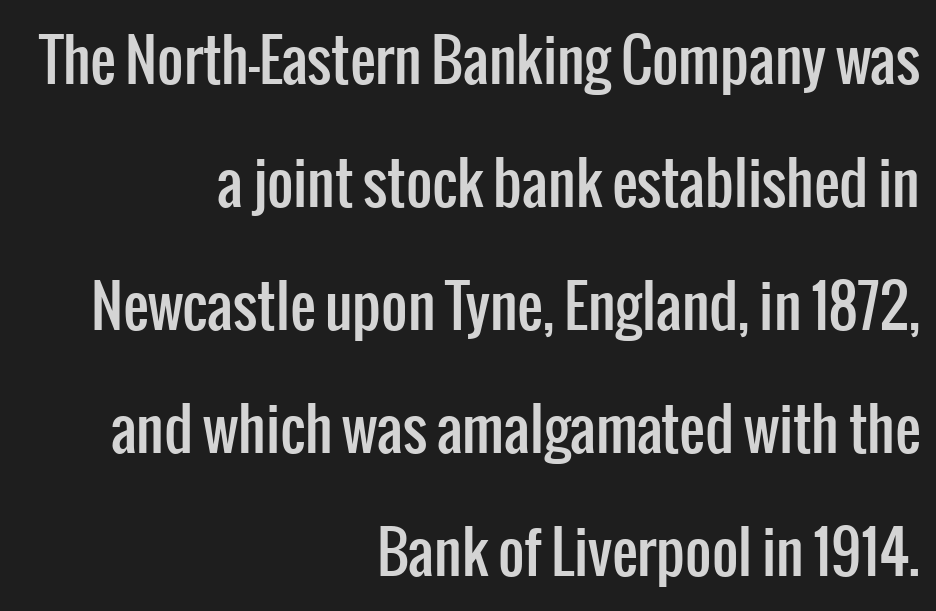
Q: Is the text italic (slanted)? A: No, it is upright.
Q: Is the typeface a serif or a sans-serif typeface? A: Sans-serif.
Q: Is the text underlined? A: No.
Q: How is the paragraph aligned? A: Right-aligned.
Q: Is the spacing between letters normal or unusually wide? A: Normal.
Q: Is the spacing between lines tight, normal or loose? A: Loose.
Q: Width (condensed, normal, or wide)? A: Condensed.
Q: Stroke contrast? A: Low.
Q: x-height? A: Medium.
Q: Monospaced? A: No.
